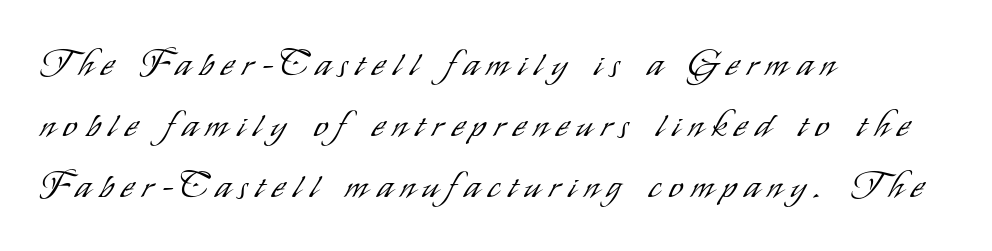
The image shows 35 px light, condensed sans-serif type; set left-aligned, line spacing 1.75x, unusually wide letter spacing (+0.25 em), not underlined; low stroke contrast and a small x-height.
